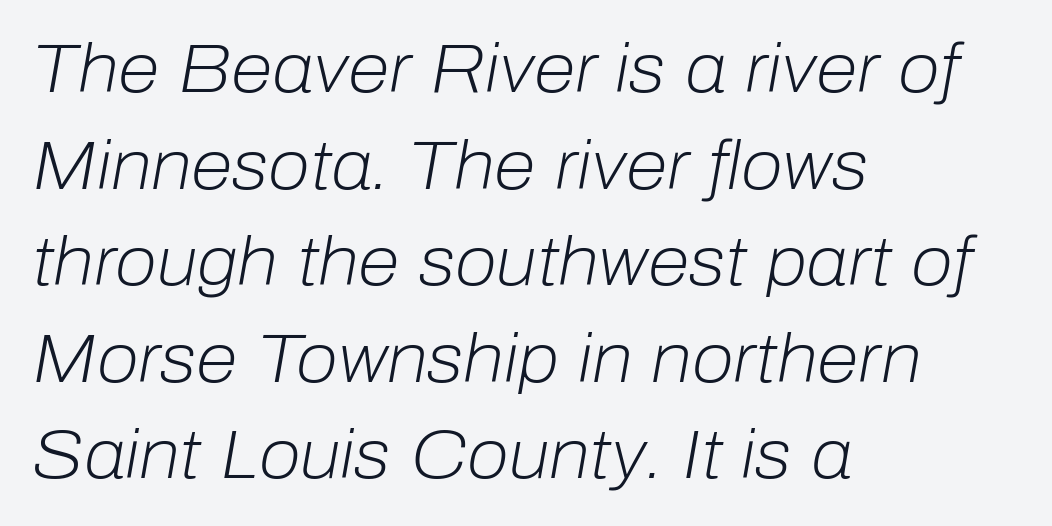
{"italic": "yes", "lean": "right", "slant_degrees": 10, "bold": "no", "weight": "light", "width": "normal", "stroke_contrast": "low", "x_height": "medium", "monospaced": "no", "underline": "no", "align": "left", "line_spacing": "normal", "line_spacing_ratio": 1.42, "letter_spacing": "normal", "letter_spacing_em": 0.0, "glyph_px": 68}
